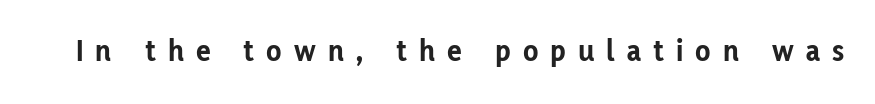
{"serif": "no", "italic": "no", "bold": "yes", "weight": "bold", "width": "normal", "stroke_contrast": "low", "x_height": "medium", "monospaced": "no", "underline": "no", "letter_spacing": "wide", "letter_spacing_em": 0.39, "glyph_px": 31}
